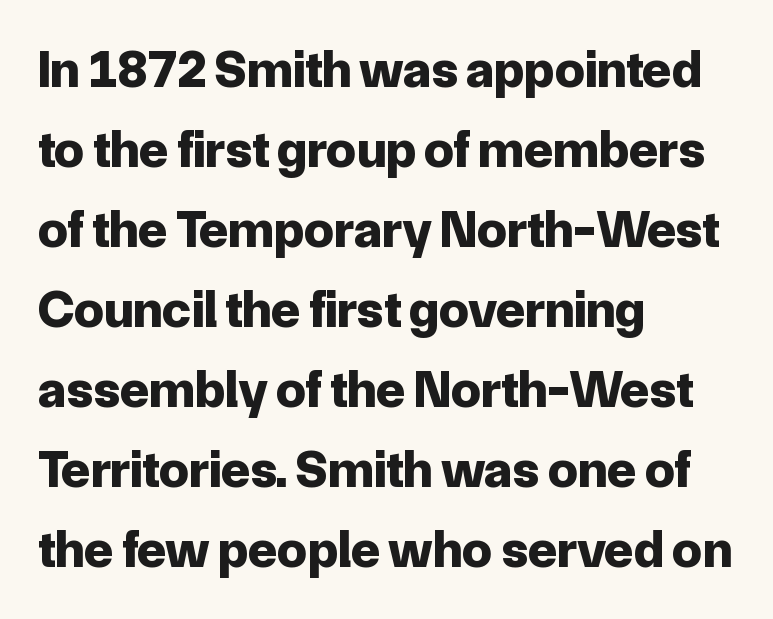
A typesetter would call this proportional, since set widths differ per character. This is heavy type, rendered in bold. These lines keep a tight, regular rhythm from letter to letter. The gap between lines stays unmarked. Reading down the column, the eye jumps a familiar distance to each next line.
